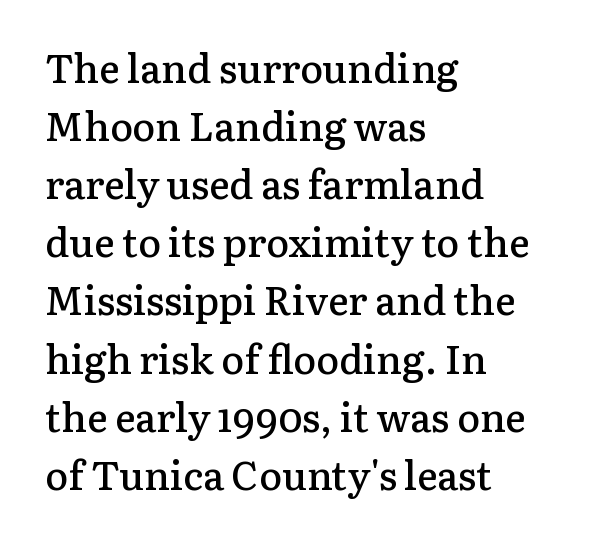
The image shows 39 px semibold serif type, upright; set left-aligned, normal line spacing (1.49x), normal letter spacing, not underlined; low stroke contrast and a medium x-height.
